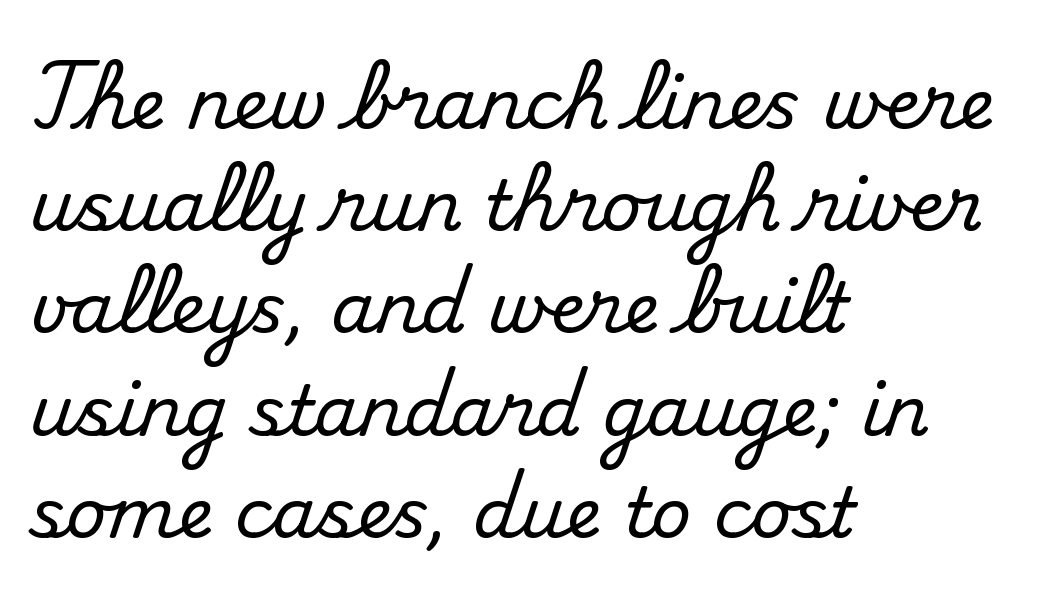
{"serif": "yes", "width": "normal", "stroke_contrast": "medium", "x_height": "small", "monospaced": "no", "underline": "no", "align": "left", "line_spacing": "normal", "line_spacing_ratio": 1.46, "letter_spacing": "normal", "letter_spacing_em": 0.0, "glyph_px": 70}
